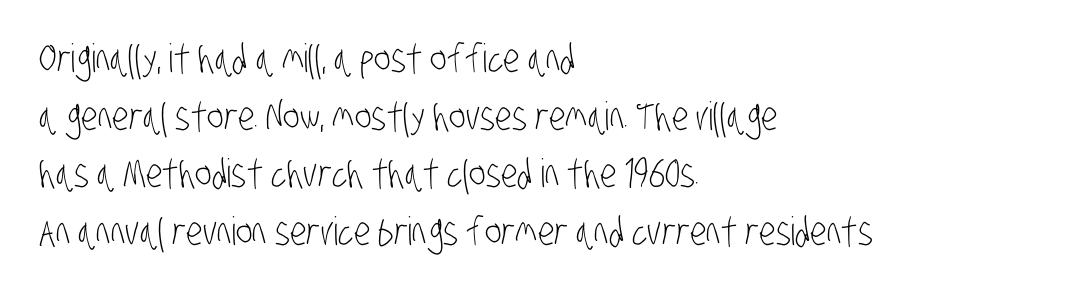
Q: Is the text bold? A: No.
Q: Is the typeface a serif or a sans-serif typeface? A: Sans-serif.
Q: Is the text underlined? A: No.
Q: How is the paragraph aligned? A: Left-aligned.
Q: Is the spacing between letters normal or unusually wide? A: Normal.
Q: Is the spacing between lines tight, normal or loose? A: Normal.
Q: Width (condensed, normal, or wide)? A: Condensed.
Q: Stroke contrast? A: Low.
Q: x-height? A: Large.
Q: Monospaced? A: No.
